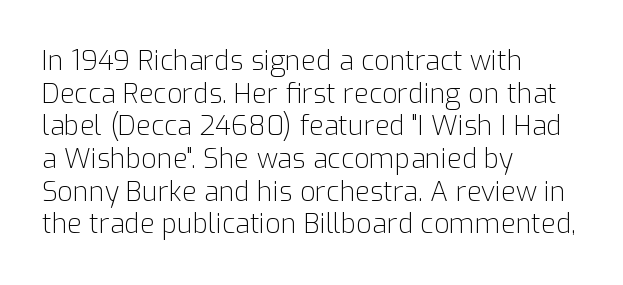
The image shows 27 px text type, upright; set left-aligned, line spacing 1.21x, normal letter spacing, not underlined.
